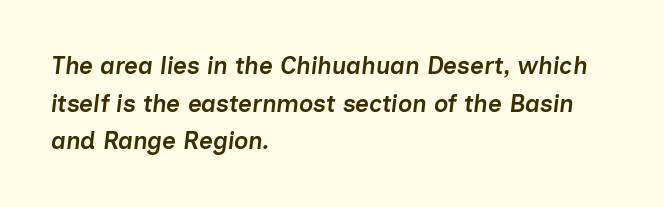
Leading matches the norm, producing a regular column. Letters rest on an invisible, unmarked baseline. Does the copy run flush right? No — it runs flush left. Is the letter spacing exaggerated? No — it looks like the ordinary default.
